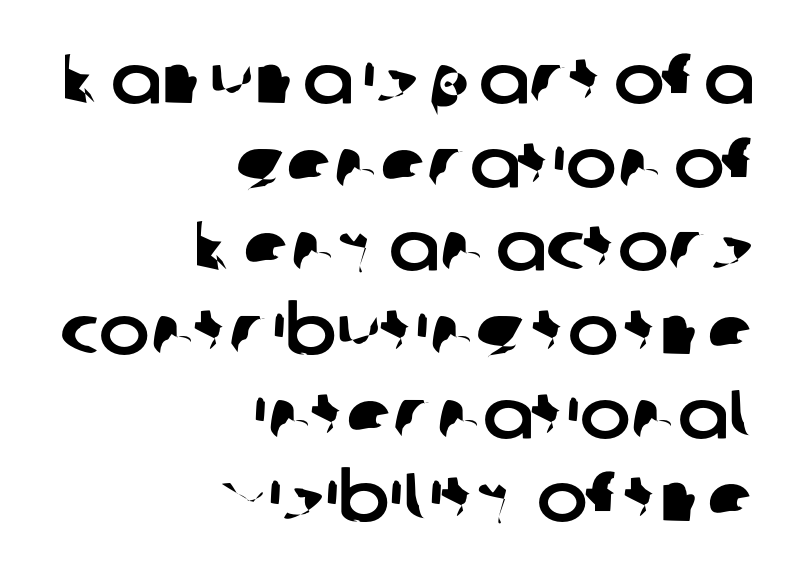
This rendering uses right alignment, leaving the left contour irregular. The letters sit at their default tracking, neither squeezed nor spread. Each letter keeps its own natural width here, so spacing adapts to shape. The characters display no serif detailing; their extremities are plain. The string is rendered with underlining switched off.
